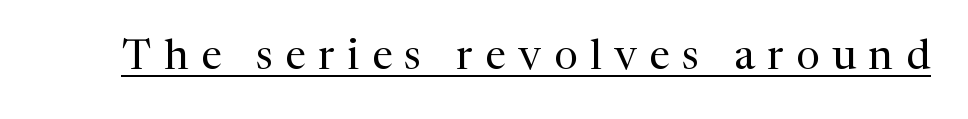
The image shows 42 px regular-weight serif type, upright; set unusually wide letter spacing (+0.3 em), underlined; medium stroke contrast and a medium x-height.
